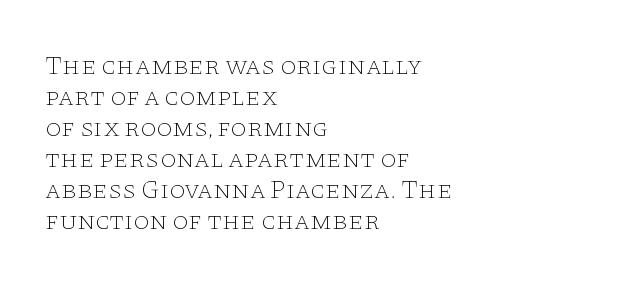
Compared with a typical body face, this is equally light or lighter still. Underline: absent. Casual observation: everything's shoved over to the left. The typography opts for an upright posture over an oblique one. The line texture is even and compact thanks to regular tracking.
